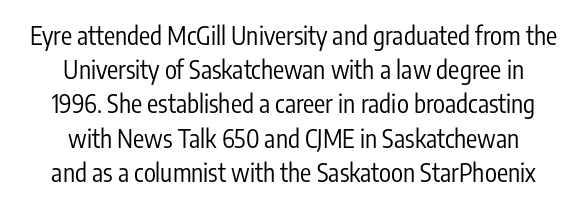
The image shows 25 px text type, upright; set centered, normal line spacing (1.37x), normal letter spacing, not underlined.
